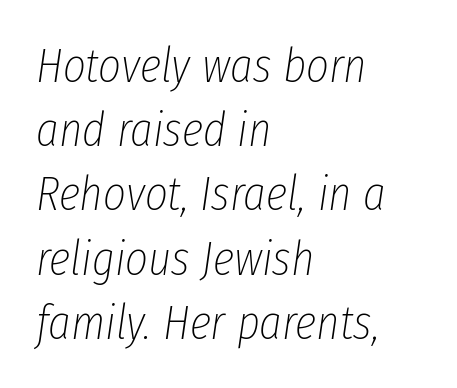
{"italic": "yes", "lean": "right", "slant_degrees": 8, "bold": "no", "weight": "thin", "width": "condensed", "stroke_contrast": "low", "x_height": "medium", "monospaced": "no", "underline": "no", "align": "left", "line_spacing": "normal", "line_spacing_ratio": 1.31, "letter_spacing": "normal", "letter_spacing_em": 0.0, "glyph_px": 49}
